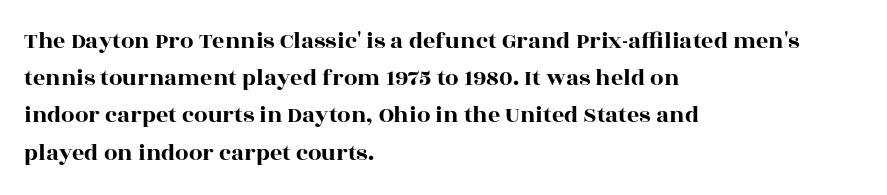
Interline gaps are of average width in this sample. The letters stand upright; this is a roman face. The face used here is rendered with its standard letterfit. Leftover space on each line is placed entirely after the last word. Beneath every word, the page is bare.
